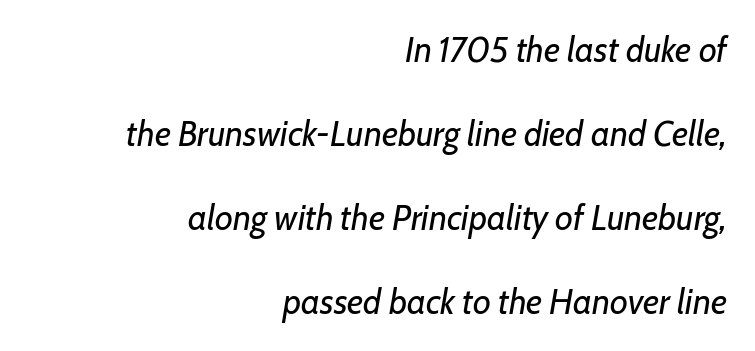
The image shows 35 px regular-weight type, italic (leaning right); set right-aligned, loose line spacing (2.4x), normal letter spacing, not underlined; low stroke contrast and a medium x-height.
